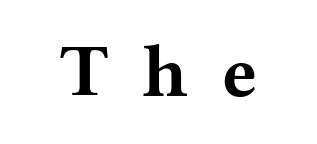
Underlining? Definitely not there. The letters are bold, with thick, heavy strokes. The passage shown is typed in a proportional face where columns would drift. Every stem runs plumb, perpendicular to the baseline. Note: serifs present on the glyphs.
